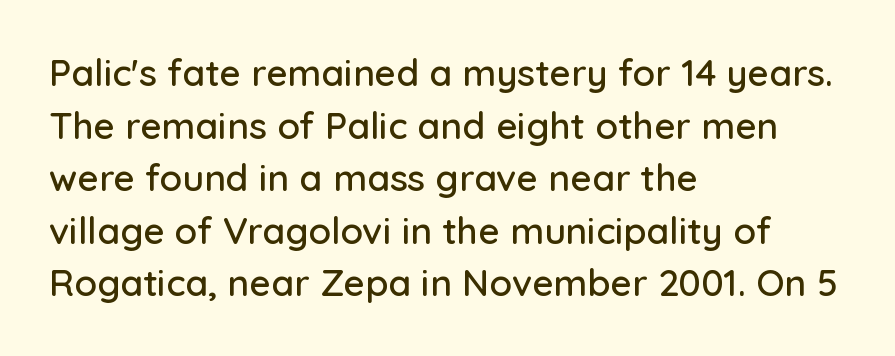
{"serif": "no", "italic": "no", "width": "normal", "stroke_contrast": "low", "x_height": "medium", "monospaced": "no", "underline": "no", "align": "left", "line_spacing": "normal", "line_spacing_ratio": 1.42, "letter_spacing": "normal", "letter_spacing_em": 0.0, "glyph_px": 37}
